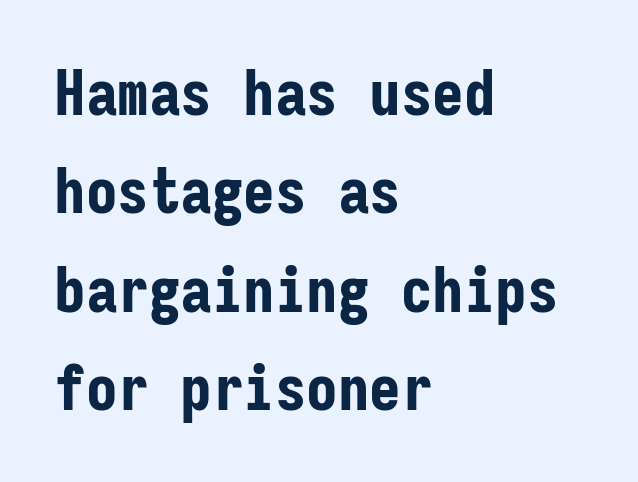
The image shows 63 px bold, condensed sans-serif type, upright, monospaced; set left-aligned, normal line spacing (1.56x), normal letter spacing, not underlined; low stroke contrast and a medium x-height.
